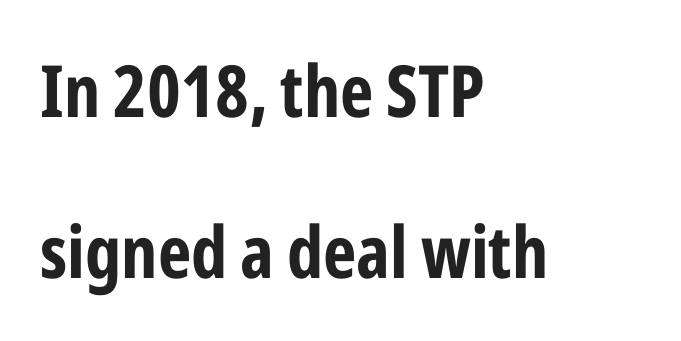
Q: Is the text bold? A: Yes.
Q: Is the text italic (slanted)? A: No, it is upright.
Q: Is the typeface a serif or a sans-serif typeface? A: Sans-serif.
Q: Is the text underlined? A: No.
Q: How is the paragraph aligned? A: Left-aligned.
Q: Is the spacing between letters normal or unusually wide? A: Normal.
Q: Is the spacing between lines tight, normal or loose? A: Loose.
Q: Width (condensed, normal, or wide)? A: Condensed.
Q: Stroke contrast? A: Low.
Q: x-height? A: Medium.
Q: Monospaced? A: No.
